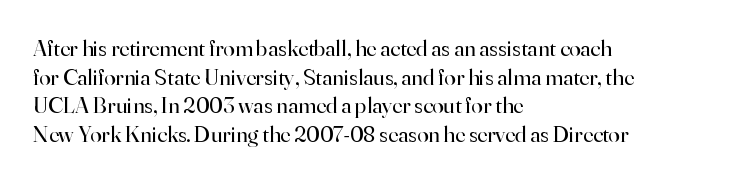
{"italic": "no", "bold": "no", "underline": "no", "align": "left", "line_spacing": "normal", "line_spacing_ratio": 1.25, "letter_spacing": "normal", "letter_spacing_em": 0.0, "glyph_px": 23}
